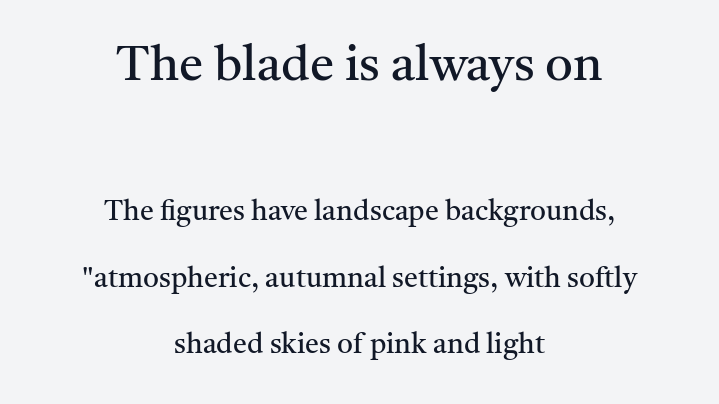
Q: Is the text bold? A: No.
Q: Is the text italic (slanted)? A: No, it is upright.
Q: Is the typeface a serif or a sans-serif typeface? A: Serif.
Q: Is the text underlined? A: No.
Q: How is the paragraph aligned? A: Centered.
Q: Is the spacing between letters normal or unusually wide? A: Normal.
Q: Is the spacing between lines tight, normal or loose? A: Loose.
Q: Which block of text is set in a larger size, the first (top) or the second (bottom)? A: The first (top) one.
Q: Width (condensed, normal, or wide)? A: Normal.
Q: Stroke contrast? A: Medium.
Q: x-height? A: Medium.
Q: Monospaced? A: No.
